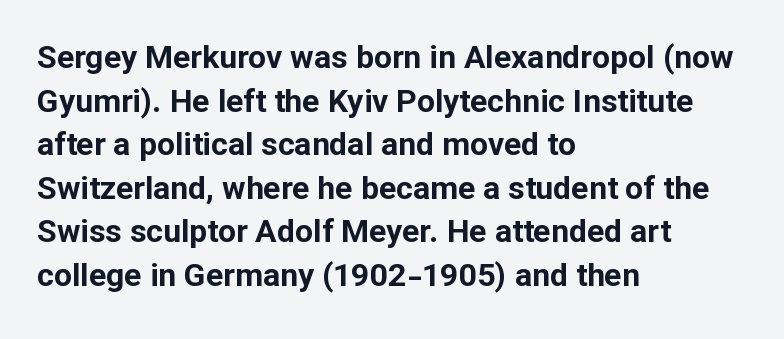
The image shows 32 px bold sans-serif type, upright; set left-aligned, normal line spacing (1.36x), normal letter spacing, not underlined; low stroke contrast and a medium x-height.
